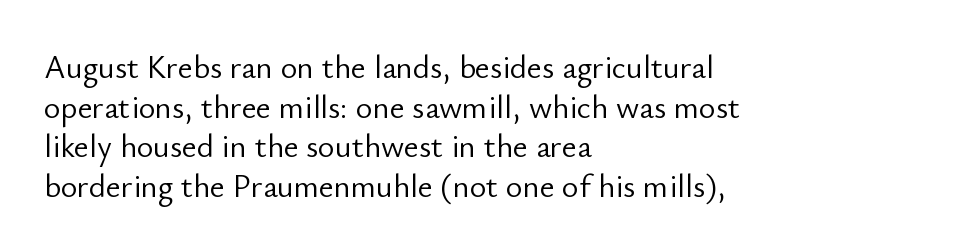
The image shows 32 px light sans-serif type, upright; set left-aligned, line spacing 1.24x, normal letter spacing, not underlined; low stroke contrast and a small x-height.
